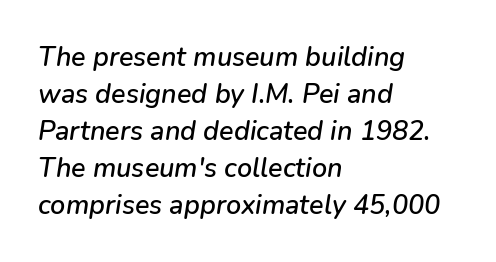
{"italic": "yes", "lean": "right", "slant_degrees": 9, "underline": "no", "align": "left", "line_spacing": "normal", "line_spacing_ratio": 1.37, "letter_spacing": "normal", "letter_spacing_em": 0.0, "glyph_px": 27}
